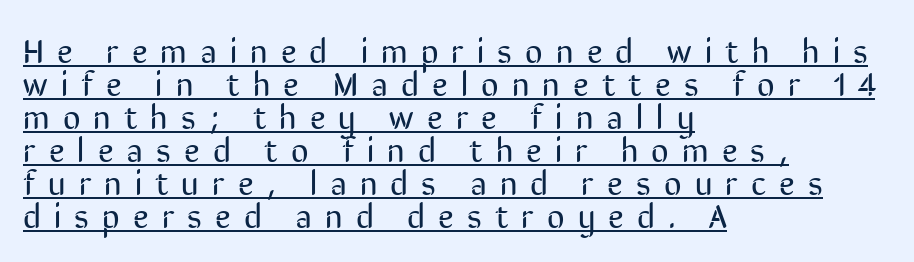
Q: Is the text bold? A: No.
Q: Is the text italic (slanted)? A: No, it is upright.
Q: Is the typeface a serif or a sans-serif typeface? A: Sans-serif.
Q: Is the text underlined? A: Yes.
Q: How is the paragraph aligned? A: Left-aligned.
Q: Is the spacing between letters normal or unusually wide? A: Unusually wide.
Q: Is the spacing between lines tight, normal or loose? A: Tight.
Q: Width (condensed, normal, or wide)? A: Condensed.
Q: Stroke contrast? A: Low.
Q: x-height? A: Medium.
Q: Monospaced? A: No.
